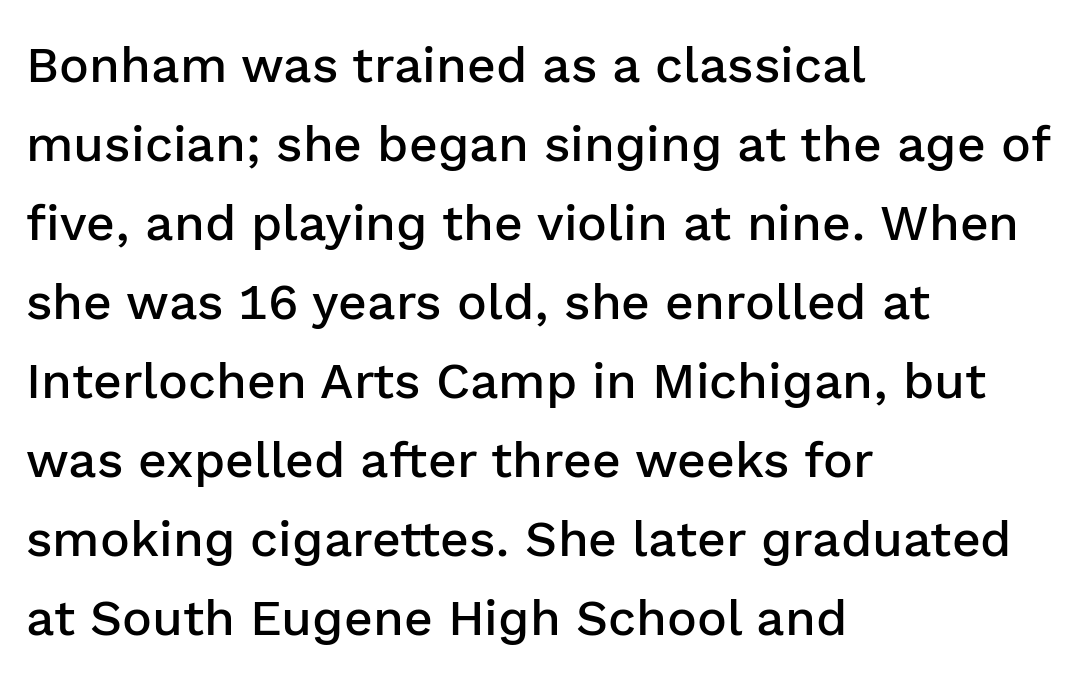
Here the designer chose a conventional face with non-uniform glyph widths. The rendering anchors every line to the left-hand side. Semibold letterforms, between regular and bold. A roman cut, with each character standing at attention. Rule under the text: the space is simply empty. The type family on display is of the sans-serif kind.
